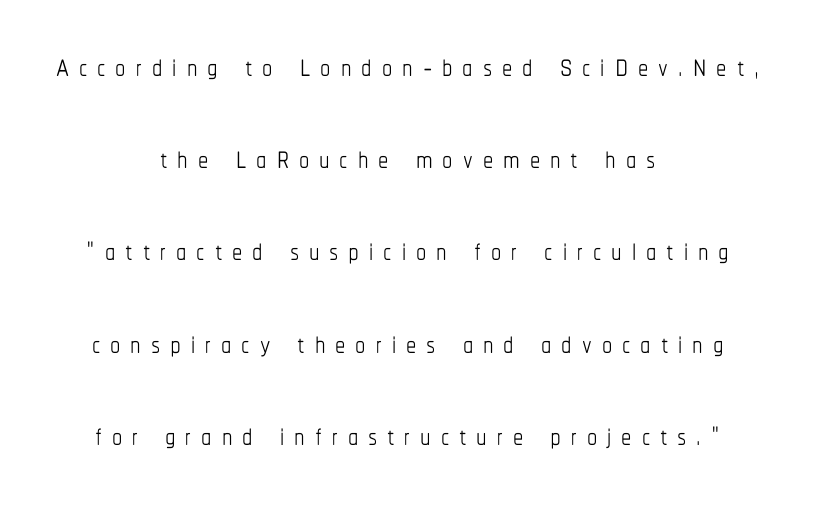
Layout note: lines centered. Bold? No — there's no thickening of the strokes. Beneath every word, the page is bare. Is there any slant? The stems are plumb. Is there much room between lines? Yes — plenty of vertical air separates them. Character widths vary here, with narrow letters taking less room than wide ones.
